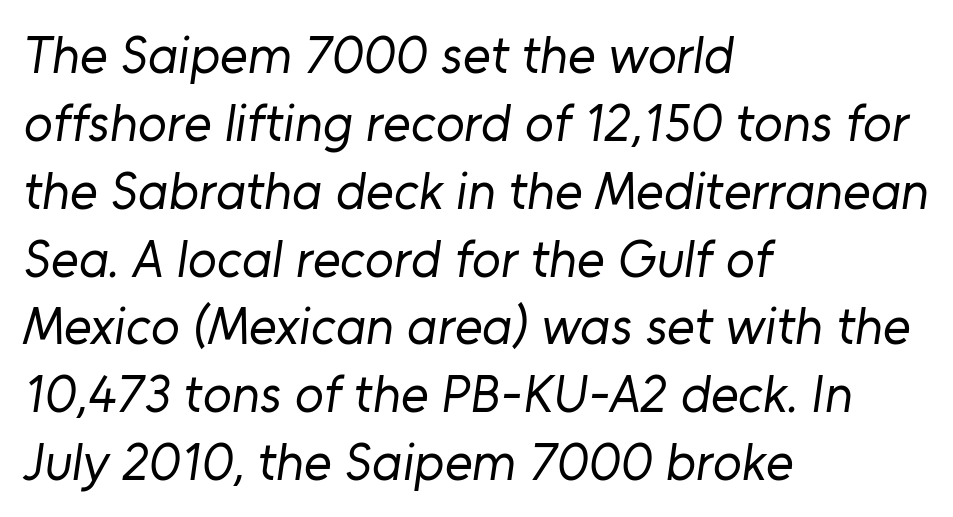
Q: Is the text bold? A: No.
Q: Is the typeface a serif or a sans-serif typeface? A: Sans-serif.
Q: Is the text underlined? A: No.
Q: How is the paragraph aligned? A: Left-aligned.
Q: Is the spacing between letters normal or unusually wide? A: Normal.
Q: Is the spacing between lines tight, normal or loose? A: Normal.
Q: Width (condensed, normal, or wide)? A: Normal.
Q: Stroke contrast? A: Low.
Q: x-height? A: Medium.
Q: Monospaced? A: No.
